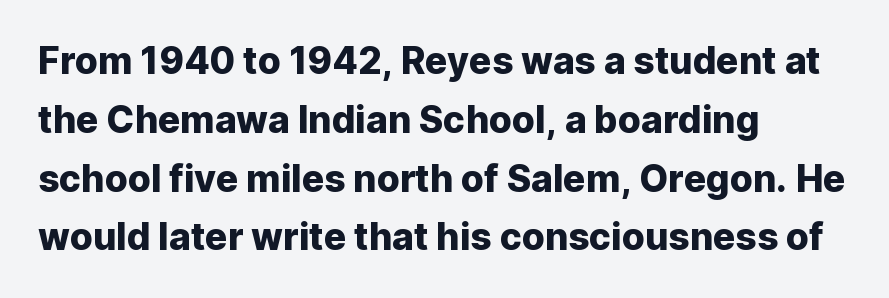
The image shows 37 px sans-serif type, upright; set left-aligned, normal line spacing (1.59x), normal letter spacing, not underlined; low stroke contrast and a medium x-height.
